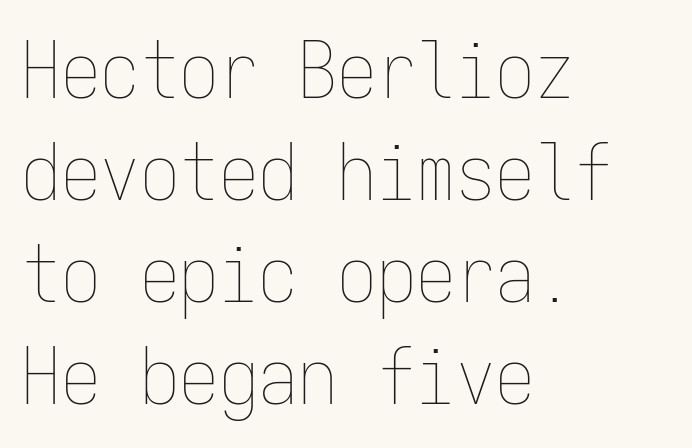
{"italic": "no", "bold": "no", "weight": "thin", "width": "condensed", "stroke_contrast": "low", "x_height": "medium", "monospaced": "yes", "underline": "no", "align": "left", "line_spacing": "normal", "line_spacing_ratio": 1.29, "letter_spacing": "normal", "letter_spacing_em": 0.0, "glyph_px": 79}
